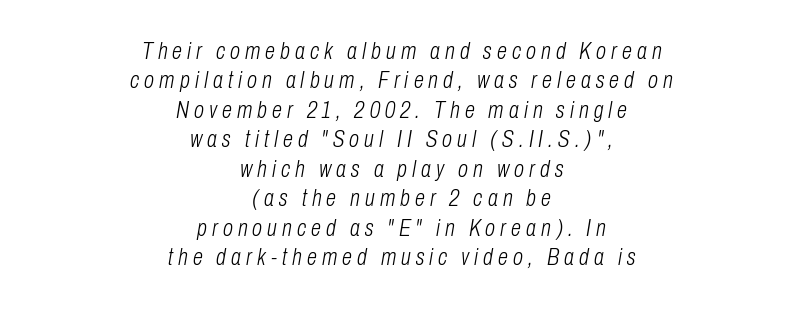
Notice how descenders clear the ascenders below comfortably — that's standard leading. The lines are quadded center. The letters are slanted; this is an italic face. Each word looks stretched out because of the extra space between its letters.
